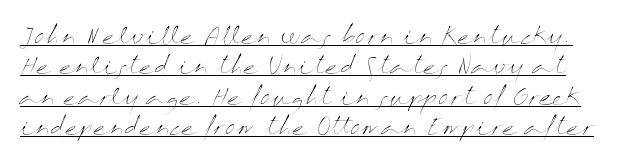
{"bold": "no", "underline": "yes", "line_spacing": "normal", "line_spacing_ratio": 1.32, "letter_spacing": "normal", "letter_spacing_em": 0.0, "glyph_px": 23}
